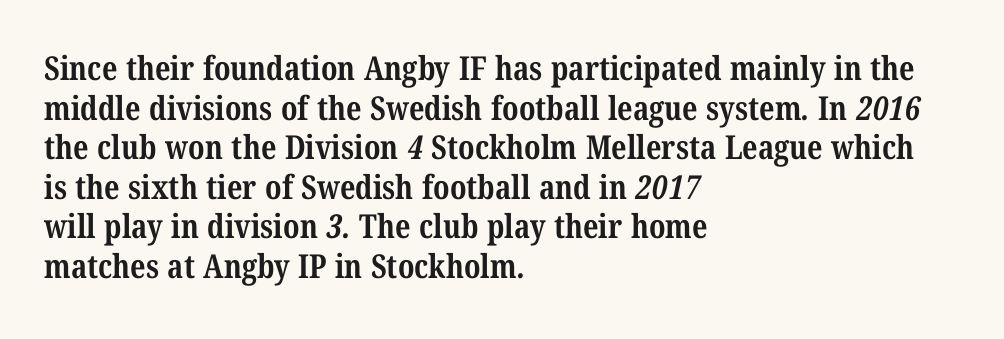
The image shows 33 px bold, condensed serif type; set left-aligned, line spacing 1.2x, normal letter spacing, not underlined; medium stroke contrast and a medium x-height.
